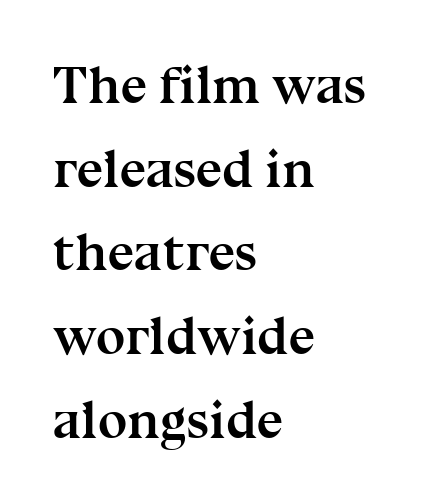
{"serif": "yes", "italic": "no", "bold": "yes", "weight": "semibold", "width": "normal", "stroke_contrast": "medium", "x_height": "medium", "monospaced": "no", "underline": "no", "align": "left", "line_spacing": "normal", "line_spacing_ratio": 1.58, "letter_spacing": "normal", "letter_spacing_em": 0.0, "glyph_px": 53}
